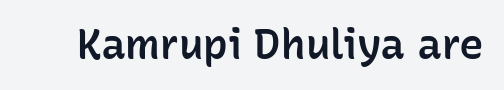
Nothing unusual about the tracking: characters are spaced as the font intends. Italic: no, the glyphs are upright roman. The specimen omits any rule beneath the text block's lines. On the weight axis this lands at semibold, roughly 600. Here the designer chose a conventional face with non-uniform glyph widths. The letters carry no serifs — their stems end cleanly without finishing strokes.
